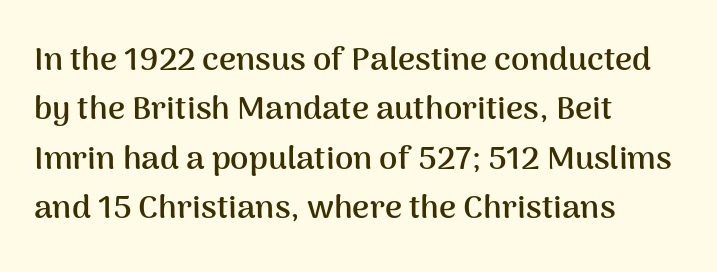
The letters stand upright; this is a roman face. Here the designer chose a conventional face with non-uniform glyph widths. Rule under the text: the space is simply empty. Students, note that the glyphs here touch the page at normal intervals. Each letter's strokes conclude bluntly, with no projecting serifs.
